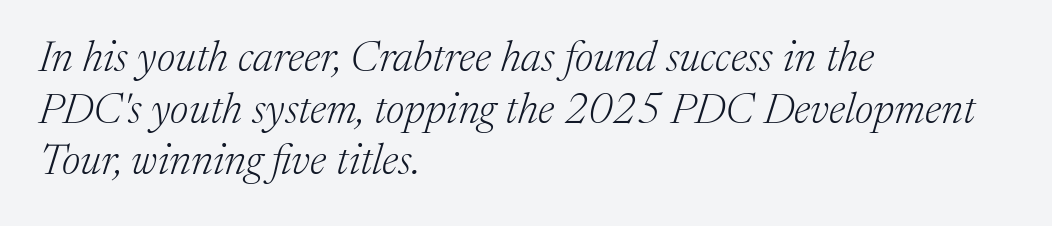
{"serif": "yes", "italic": "yes", "lean": "right", "slant_degrees": 17, "bold": "no", "weight": "light", "width": "normal", "stroke_contrast": "medium", "x_height": "medium", "monospaced": "no", "underline": "no", "align": "left", "line_spacing_ratio": 1.2, "letter_spacing": "normal", "letter_spacing_em": 0.0, "glyph_px": 43}
